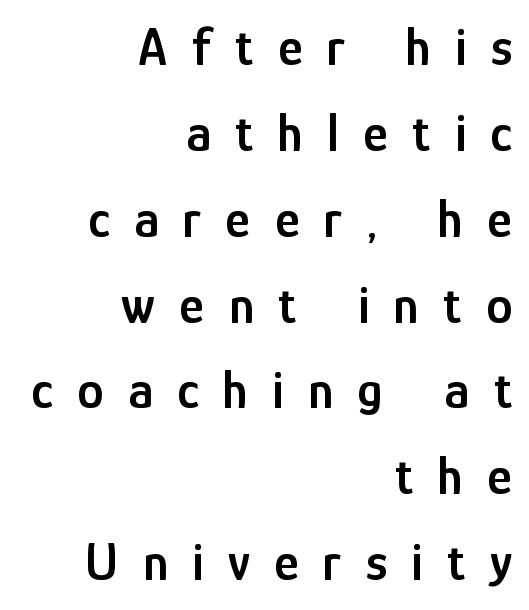
The vertical gap from one line to the next is medium. These lines were composed using upright roman letters. Glance below the letters and you will spot only blank space. This sample uses expanded letter spacing, leaving extra air between glyphs.
